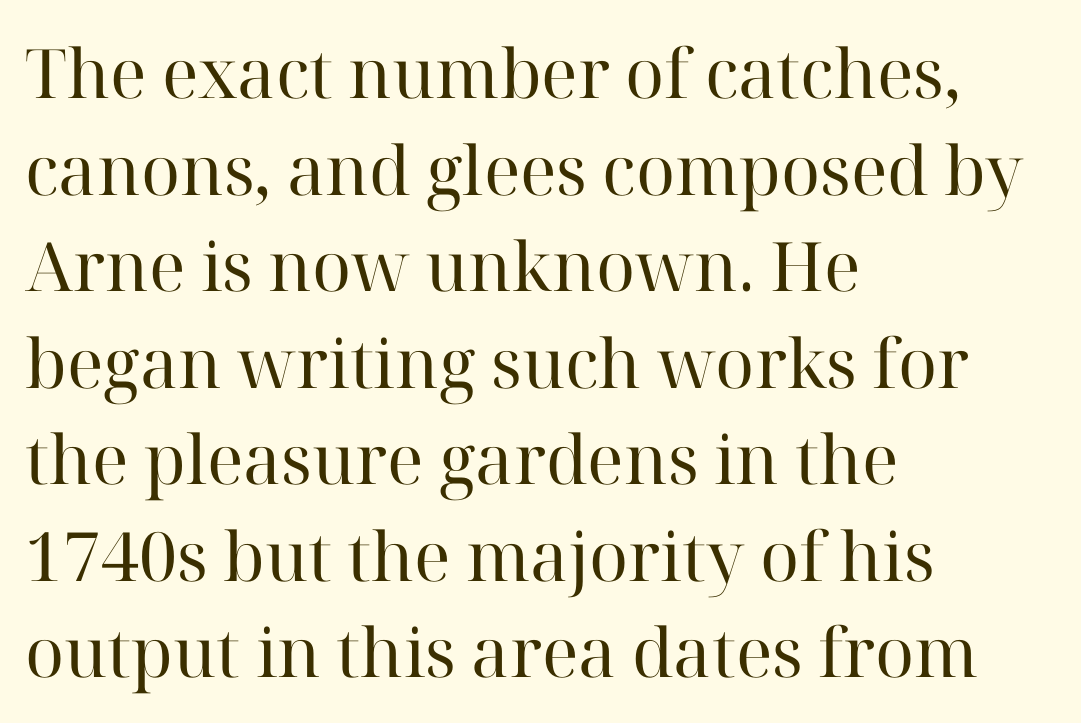
Vertical strokes here are truly vertical. The text was rendered using a seriffed face with decorative stroke endings. Layout note: lines flush left. Nobody touched the tracking dial on this one. No letter is thick-stroked: the sample isn't bold. The baseline area is clear.
